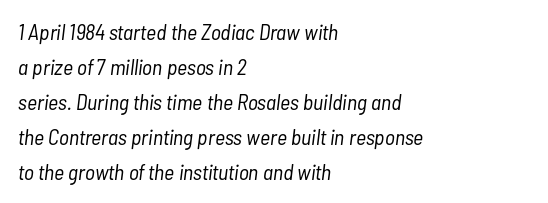
The image shows 22 px text type, italic (leaning right); set left-aligned, normal line spacing (1.59x), normal letter spacing, not underlined.
